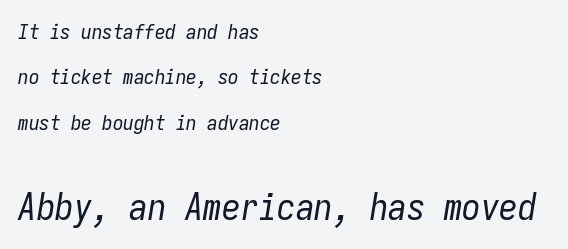
Q: Is the text bold? A: No.
Q: Is the text italic (slanted)? A: Yes, it leans right by about 9 degrees.
Q: Is the text underlined? A: No.
Q: How is the paragraph aligned? A: Left-aligned.
Q: Is the spacing between letters normal or unusually wide? A: Normal.
Q: Is the spacing between lines tight, normal or loose? A: Loose.
Q: Which block of text is set in a larger size, the first (top) or the second (bottom)? A: The second (bottom) one.
Q: Width (condensed, normal, or wide)? A: Condensed.
Q: Stroke contrast? A: Low.
Q: x-height? A: Medium.
Q: Monospaced? A: Yes.
